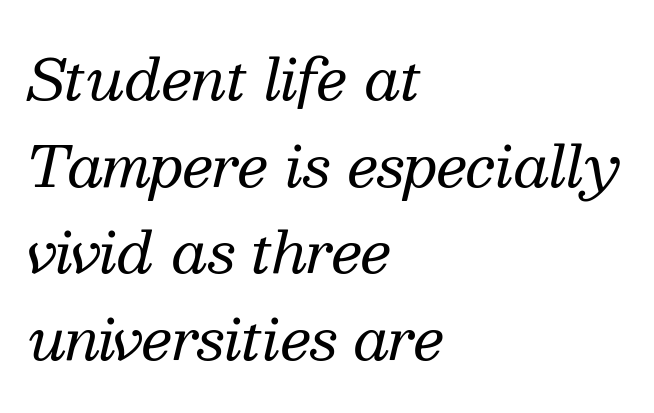
{"serif": "yes", "italic": "yes", "lean": "right", "slant_degrees": 13, "bold": "no", "weight": "regular", "width": "normal", "stroke_contrast": "medium", "x_height": "medium", "monospaced": "no", "underline": "no", "align": "left", "line_spacing": "normal", "line_spacing_ratio": 1.52, "letter_spacing": "normal", "letter_spacing_em": 0.0, "glyph_px": 57}
